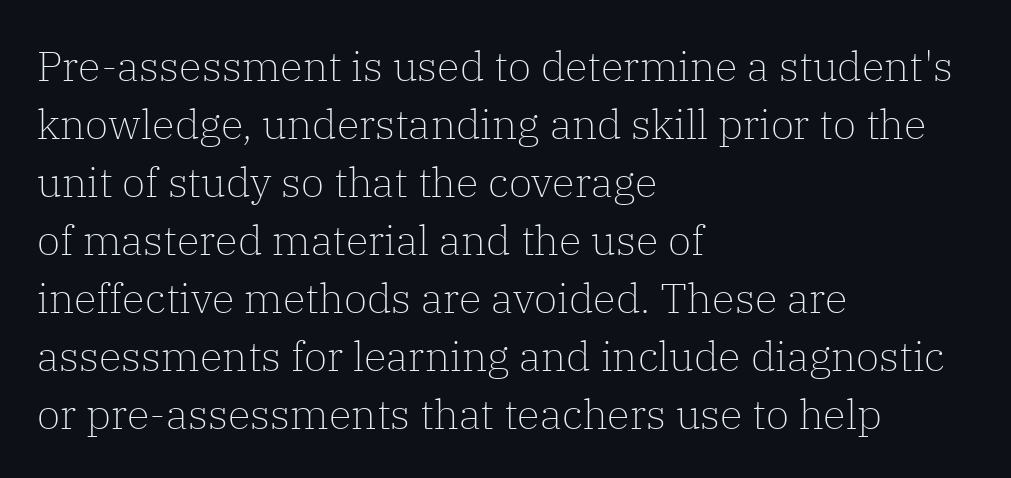
Q: Is the text bold? A: No.
Q: Is the text italic (slanted)? A: No, it is upright.
Q: Is the typeface a serif or a sans-serif typeface? A: Serif.
Q: Is the text underlined? A: No.
Q: How is the paragraph aligned? A: Left-aligned.
Q: Is the spacing between letters normal or unusually wide? A: Normal.
Q: Is the spacing between lines tight, normal or loose? A: Normal.
Q: Width (condensed, normal, or wide)? A: Normal.
Q: Stroke contrast? A: Low.
Q: x-height? A: Medium.
Q: Monospaced? A: No.
